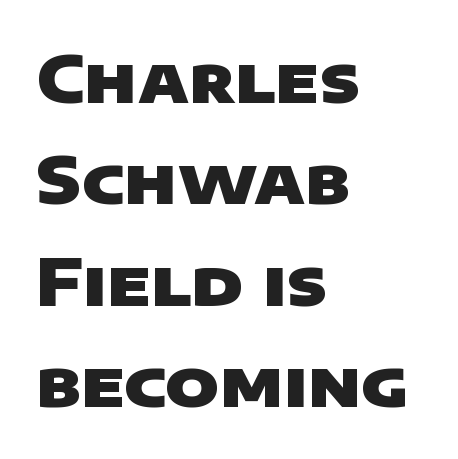
Here the glyphs are tracked normally, forming tight word shapes. Underlining? Definitely not there. Heavy, bold letterforms. Do the characters align in a grid? No, the font is proportional. Leading matches the norm, producing a regular column. The compositor pushed each line to the left boundary.
